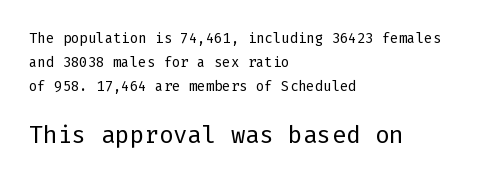
{"italic": "no", "bold": "no", "underline": "no", "align": "left", "line_spacing_ratio": 1.72, "letter_spacing": "normal", "letter_spacing_em": 0.0, "larger_block": "second", "size_ratio": 1.71, "glyph_px": 24}
